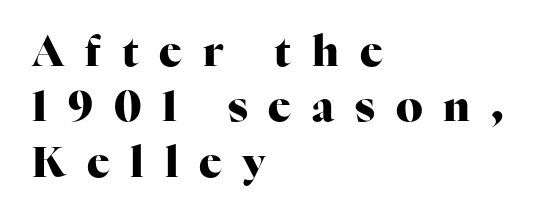
The image shows 42 px heavy serif type, upright; set left-aligned, normal line spacing (1.32x), unusually wide letter spacing (+0.5 em), not underlined; high stroke contrast and a medium x-height.
